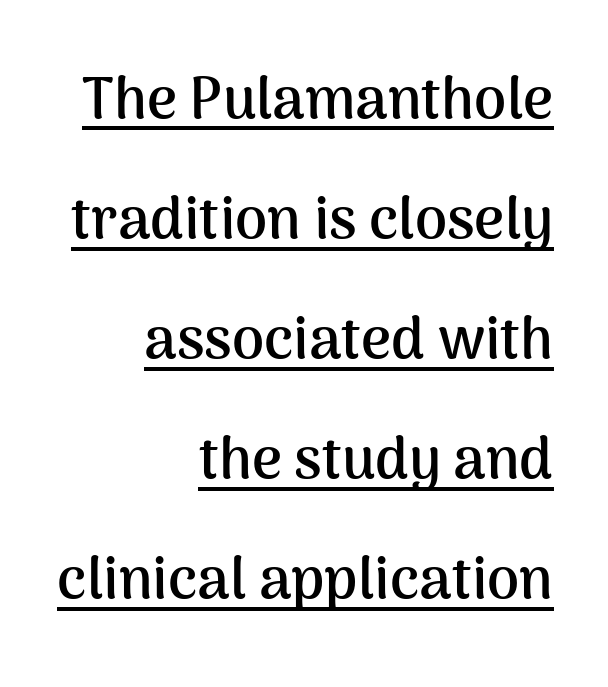
A typesetter would call this proportional, since set widths differ per character. This sample uses a sans-serif face. Posture: upright roman. Is the block centered? No — it sits flush against the right margin. A baseline rule has been typeset under these characters.
